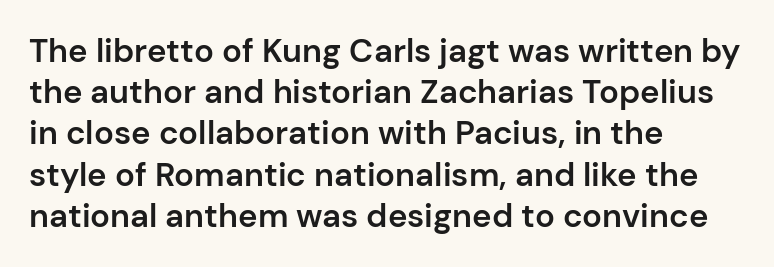
{"serif": "no", "italic": "no", "bold": "semi", "weight": "semibold", "width": "normal", "stroke_contrast": "low", "x_height": "medium", "monospaced": "no", "underline": "no", "align": "left", "line_spacing": "normal", "line_spacing_ratio": 1.25, "letter_spacing": "normal", "letter_spacing_em": 0.0, "glyph_px": 33}
